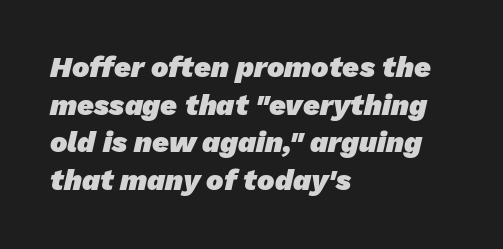
{"serif": "no", "bold": "yes", "weight": "heavy", "width": "normal", "stroke_contrast": "low", "x_height": "medium", "monospaced": "no", "underline": "no", "align": "left", "line_spacing": "normal", "line_spacing_ratio": 1.3, "letter_spacing": "normal", "letter_spacing_em": 0.0, "glyph_px": 29}
